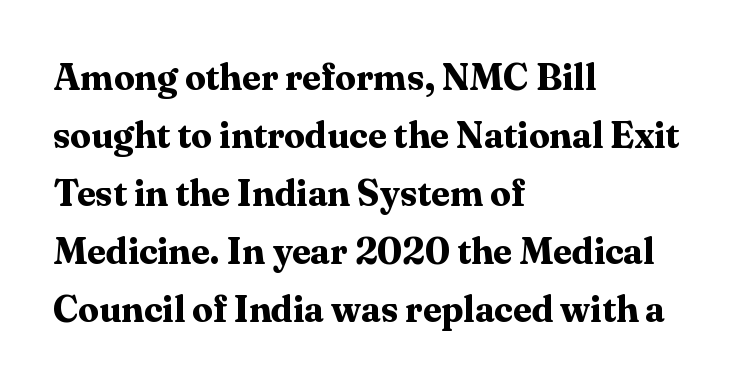
The lettering stays uniformly vertical, giving the passage a roman look. A bare baseline throughout the passage. The ragged edge is on the right, which tells us the setting is flush left. The face used here is proportionally spaced, like ordinary book or web type. Evenly set lines give the paragraph a standard silhouette.
